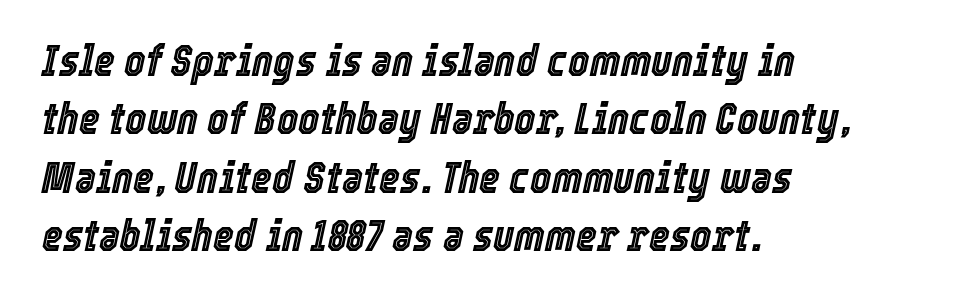
Q: Is the text italic (slanted)? A: Yes, it leans right by about 12 degrees.
Q: Is the text underlined? A: No.
Q: How is the paragraph aligned? A: Left-aligned.
Q: Is the spacing between letters normal or unusually wide? A: Normal.
Q: Is the spacing between lines tight, normal or loose? A: Normal.
Q: Width (condensed, normal, or wide)? A: Condensed.
Q: x-height? A: Medium.
Q: Monospaced? A: No.
